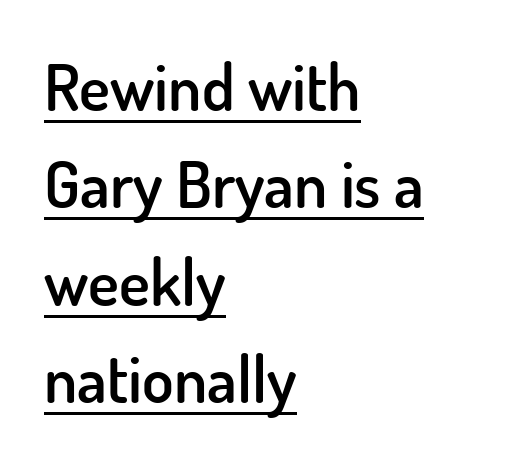
The image shows 65 px semibold sans-serif type, upright; set left-aligned, normal line spacing (1.5x), normal letter spacing, underlined; low stroke contrast and a small x-height.
